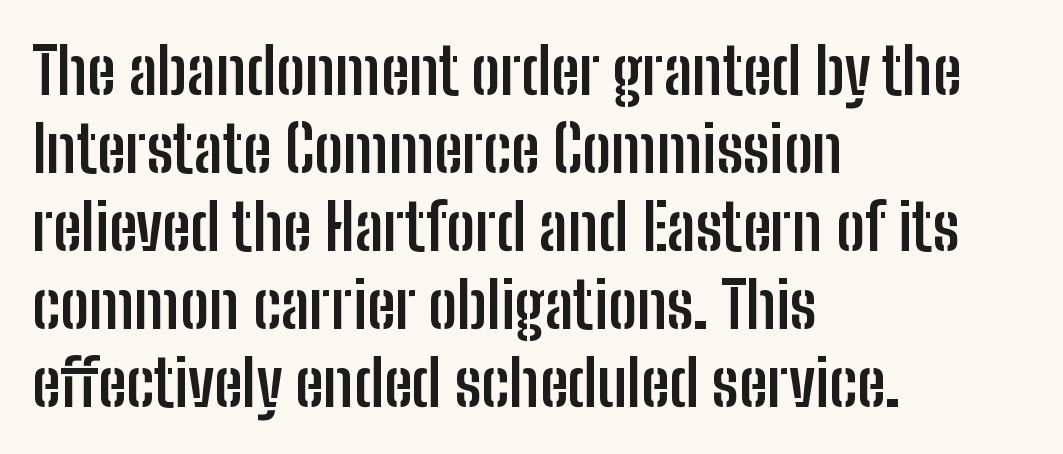
Ascenders rise straight up at ninety degrees. Spacing verdict: proportional, widths tailored to each character. The gaps between neighbouring characters are ordinary and unremarkable. A clean baseline with only descenders dipping below it. Serifs: no, the terminals of the letterforms are clean. Caption: bold face, heavy strokes.
